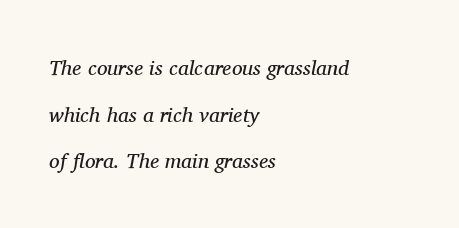
Is the letter spacing exaggerated? No — it looks like the ordinary default. No chunkiness to these letters — they're not bold. If you drew a line through each stem, it would be angled. The area under the type is left untouched.
